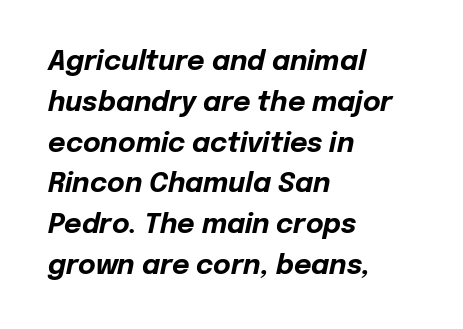
{"italic": "yes", "lean": "right", "slant_degrees": 12, "bold": "yes", "underline": "no", "align": "left", "line_spacing": "normal", "line_spacing_ratio": 1.51, "letter_spacing": "normal", "letter_spacing_em": 0.0, "glyph_px": 27}
